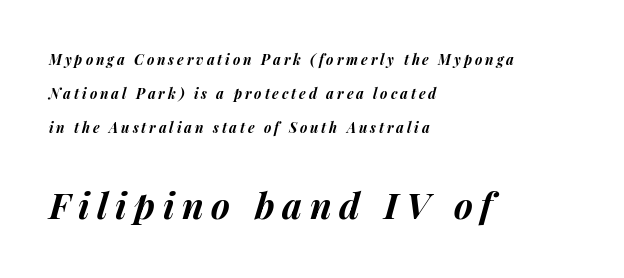
Display-style spreading of the glyphs; the letterfit is very open. Each new line begins a long way beneath the previous one. The glyphs are unaccompanied by any horizontal stroke below them. The passage shown is typed in a proportional face where columns would drift.
